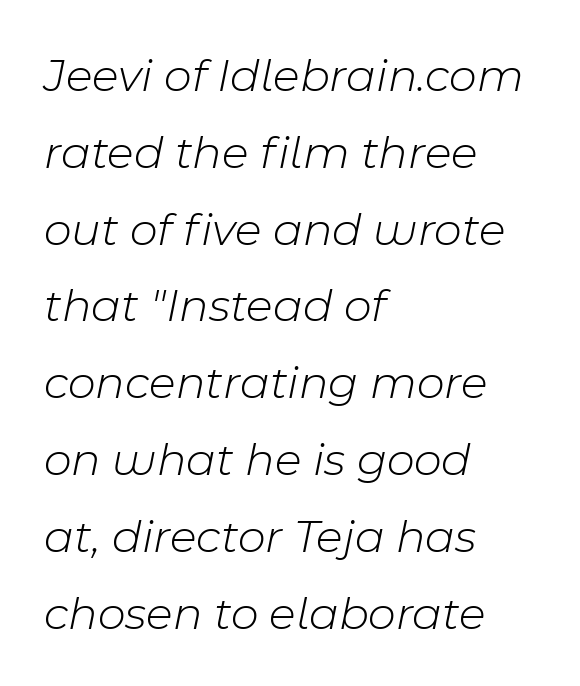
Q: Is the text bold? A: No.
Q: Is the text italic (slanted)? A: Yes, it leans right by about 11 degrees.
Q: Is the text underlined? A: No.
Q: How is the paragraph aligned? A: Left-aligned.
Q: Is the spacing between letters normal or unusually wide? A: Normal.
Q: Is the spacing between lines tight, normal or loose? A: Normal.
Q: Width (condensed, normal, or wide)? A: Normal.
Q: Stroke contrast? A: Low.
Q: x-height? A: Medium.
Q: Monospaced? A: No.
